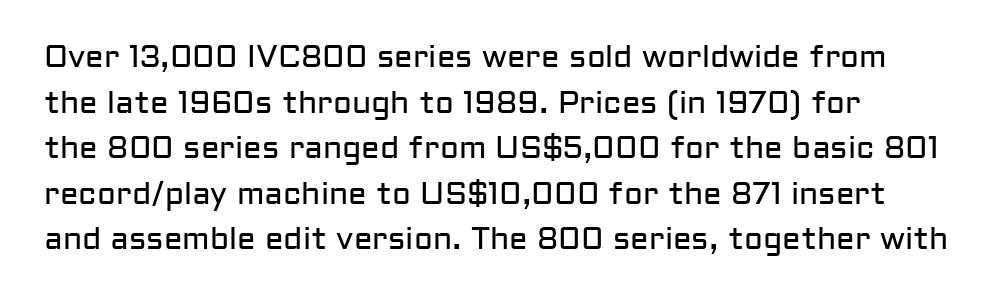
The image shows 31 px regular-weight sans-serif type, upright; set normal line spacing (1.47x), normal letter spacing, not underlined; low stroke contrast and a medium x-height.
